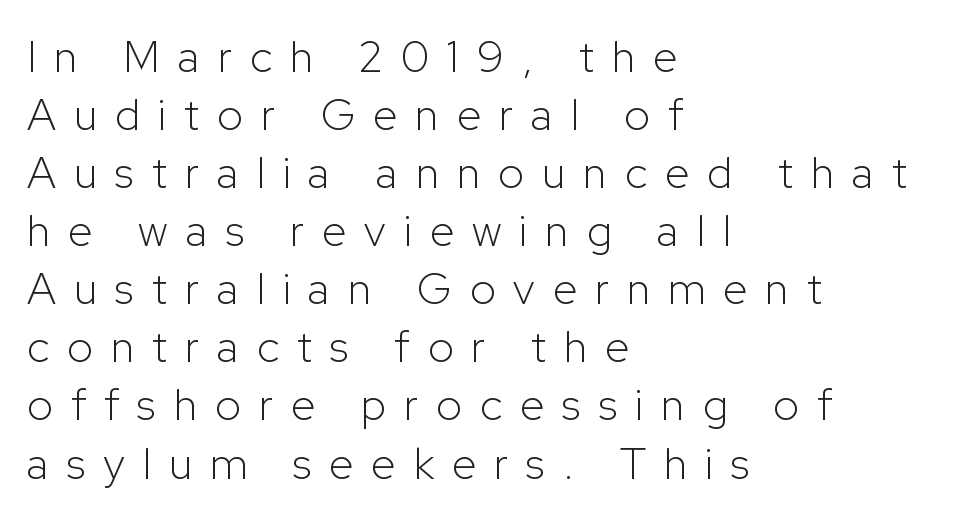
Q: Is the text bold? A: No.
Q: Is the text italic (slanted)? A: No, it is upright.
Q: Is the typeface a serif or a sans-serif typeface? A: Sans-serif.
Q: Is the text underlined? A: No.
Q: How is the paragraph aligned? A: Left-aligned.
Q: Is the spacing between letters normal or unusually wide? A: Unusually wide.
Q: Is the spacing between lines tight, normal or loose? A: Normal.
Q: Width (condensed, normal, or wide)? A: Normal.
Q: Stroke contrast? A: Low.
Q: x-height? A: Medium.
Q: Monospaced? A: No.
